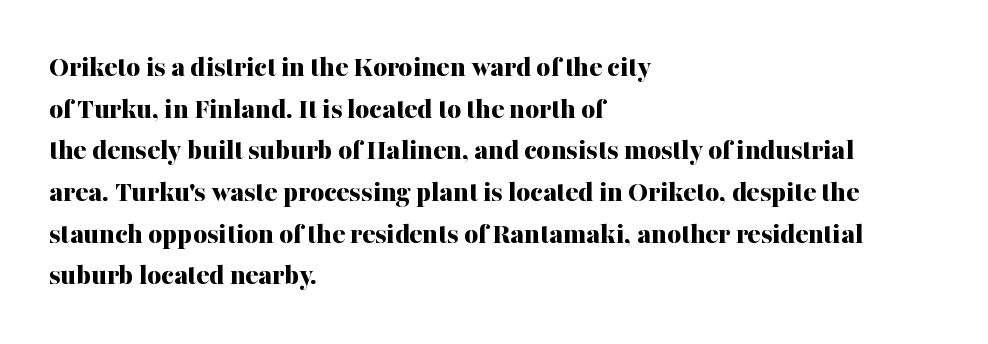
How would I describe the line gaps? Plain and ordinary. The rendering uses a bold face; every stroke is thick and dark. The letters stand straight up with perfectly vertical stems. In CSS terms this would be text-align: left.
